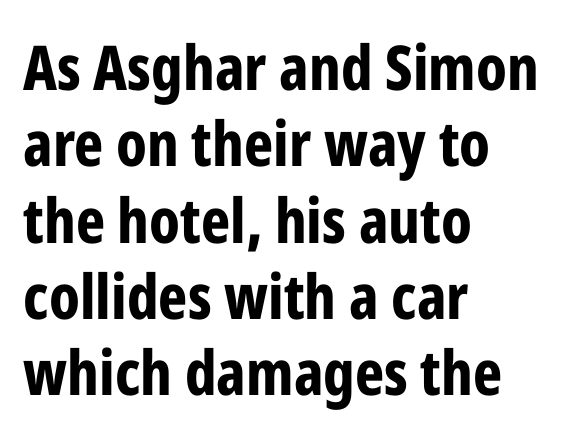
Q: Is the text bold? A: Yes.
Q: Is the text italic (slanted)? A: No, it is upright.
Q: Is the typeface a serif or a sans-serif typeface? A: Sans-serif.
Q: Is the text underlined? A: No.
Q: How is the paragraph aligned? A: Left-aligned.
Q: Is the spacing between letters normal or unusually wide? A: Normal.
Q: Width (condensed, normal, or wide)? A: Condensed.
Q: Stroke contrast? A: Low.
Q: x-height? A: Medium.
Q: Monospaced? A: No.
